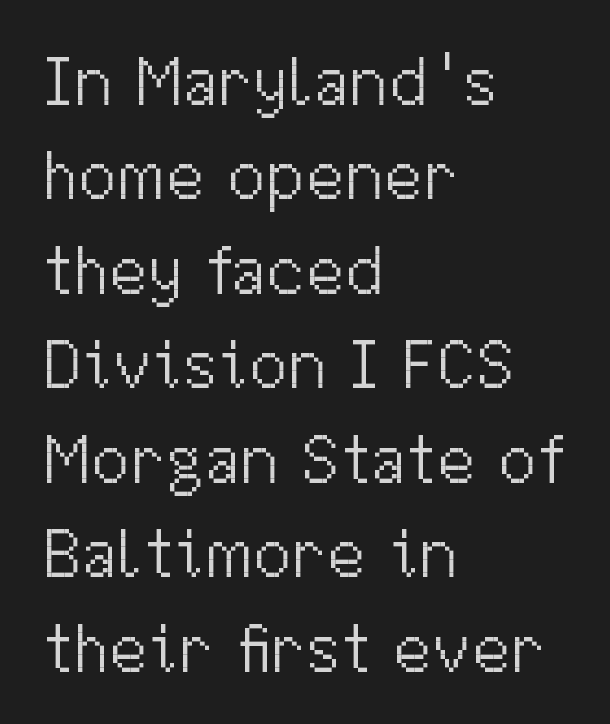
Check where the strokes stop: nothing finishes them off — pure sans. Here the designer chose a conventional face with non-uniform glyph widths. This is not heavy type; no bold has been used. The space between consecutive lines is moderate. Which margin do the lines hug? The left one — the right edge is uneven. Vertical strokes here are truly vertical.
